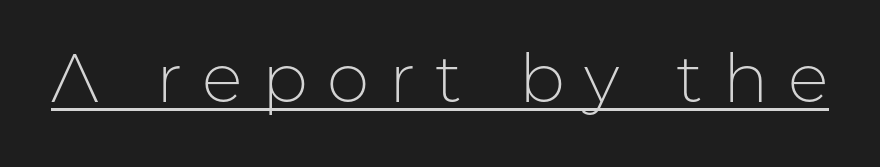
Caption: lettering with a line underneath. A sans-serif font was chosen for this passage. Loose tracking; the words dissolve into strings of separated letters. No italicization has been applied; the sample stays upright.
